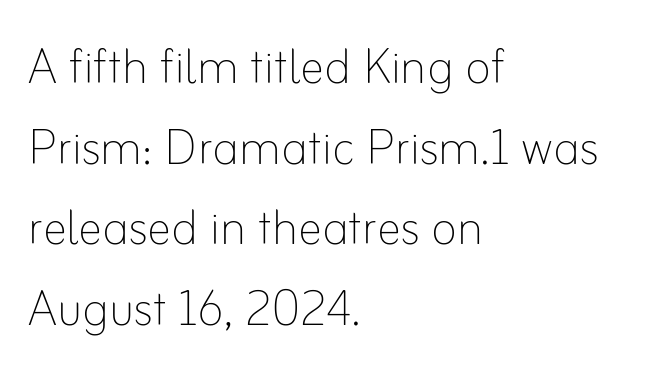
Q: Is the text bold? A: No.
Q: Is the text italic (slanted)? A: No, it is upright.
Q: Is the text underlined? A: No.
Q: How is the paragraph aligned? A: Left-aligned.
Q: Is the spacing between letters normal or unusually wide? A: Normal.
Q: Is the spacing between lines tight, normal or loose? A: Normal.
Q: Width (condensed, normal, or wide)? A: Normal.
Q: Stroke contrast? A: Low.
Q: x-height? A: Small.
Q: Monospaced? A: No.
